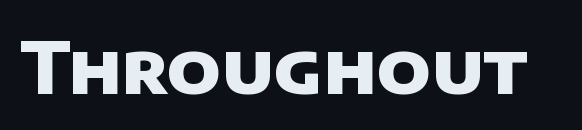
The image shows 71 px heavy sans-serif type; set normal letter spacing, not underlined; low stroke contrast and a large x-height.
